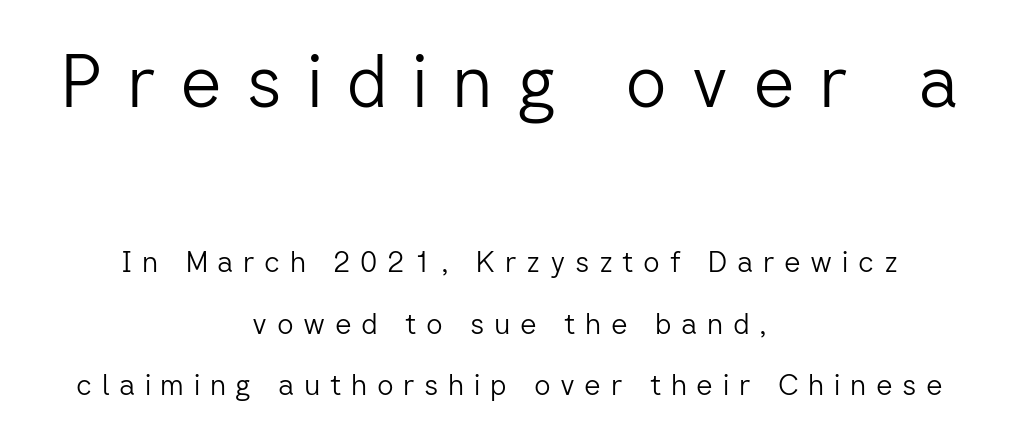
{"serif": "no", "italic": "no", "bold": "no", "weight": "light", "width": "normal", "stroke_contrast": "low", "x_height": "medium", "monospaced": "no", "underline": "no", "align": "center", "line_spacing": "loose", "line_spacing_ratio": 2.12, "letter_spacing": "wide", "letter_spacing_em": 0.33, "larger_block": "first", "size_ratio": 2.52, "glyph_px": 73}
